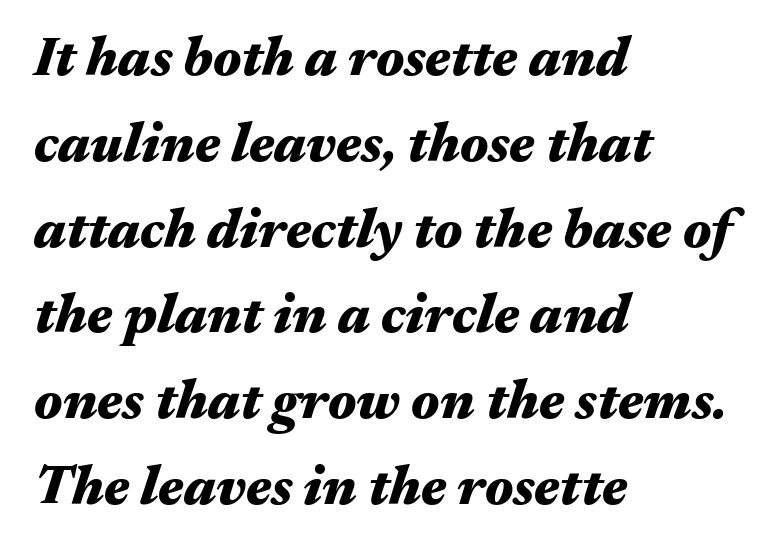
The image shows 55 px heavy, wide type, italic (leaning right); set left-aligned, normal line spacing (1.56x), normal letter spacing, not underlined; medium stroke contrast and a medium x-height.
